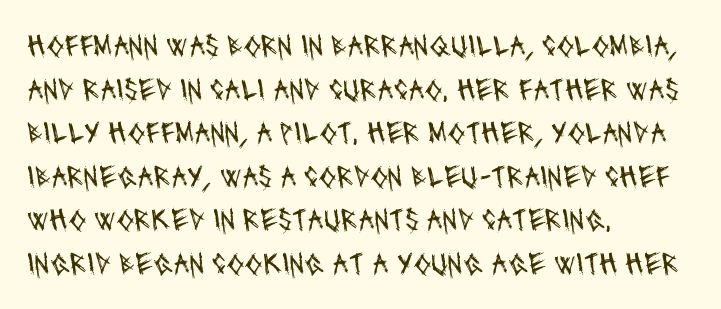
Rows of type keep a routine distance in the vertical direction. The baseline area is clear. The letters advance in unequal steps, a hallmark of proportional type. Does extra space separate the letters? No, they use regular spacing.
